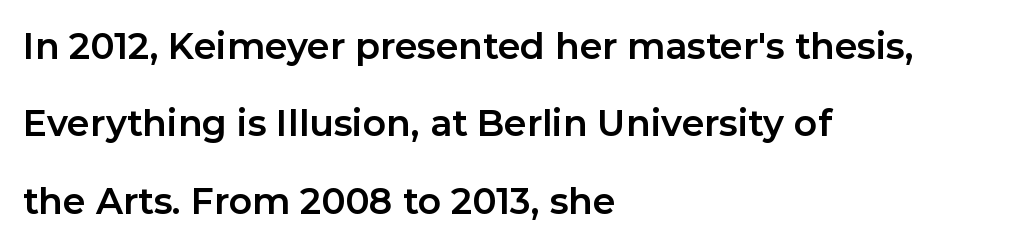
{"serif": "no", "italic": "no", "bold": "yes", "weight": "bold", "width": "normal", "stroke_contrast": "low", "x_height": "medium", "monospaced": "no", "underline": "no", "align": "left", "line_spacing": "loose", "line_spacing_ratio": 2.15, "letter_spacing": "normal", "letter_spacing_em": 0.0, "glyph_px": 36}
